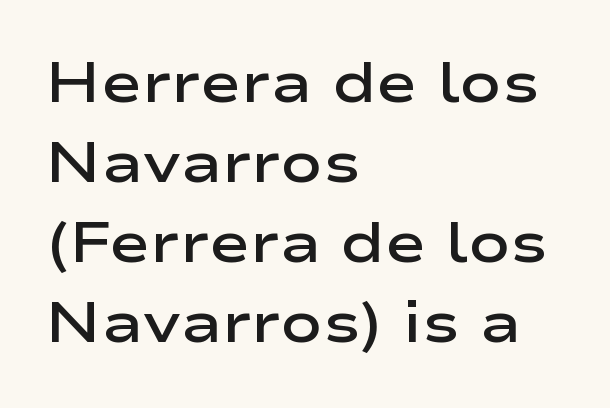
Classification — sans serif. The specimen reads as upright at a glance. The line texture is even and compact thanks to regular tracking. A bit beefed up — I'd call it semibold rather than bold.
